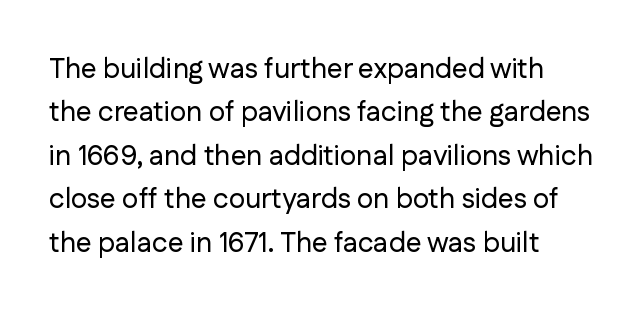
{"serif": "no", "italic": "no", "width": "normal", "stroke_contrast": "low", "x_height": "medium", "monospaced": "no", "underline": "no", "line_spacing": "normal", "line_spacing_ratio": 1.55, "letter_spacing": "normal", "letter_spacing_em": 0.0, "glyph_px": 28}
